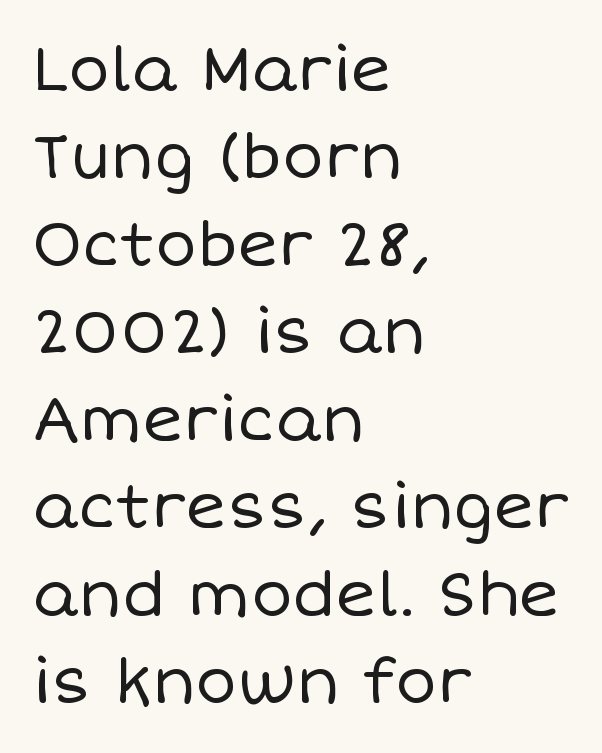
Q: Is the text bold? A: No.
Q: Is the text italic (slanted)? A: No, it is upright.
Q: Is the text underlined? A: No.
Q: How is the paragraph aligned? A: Left-aligned.
Q: Is the spacing between letters normal or unusually wide? A: Normal.
Q: Is the spacing between lines tight, normal or loose? A: Normal.
Q: Width (condensed, normal, or wide)? A: Normal.
Q: Stroke contrast? A: Low.
Q: x-height? A: Large.
Q: Monospaced? A: No.
